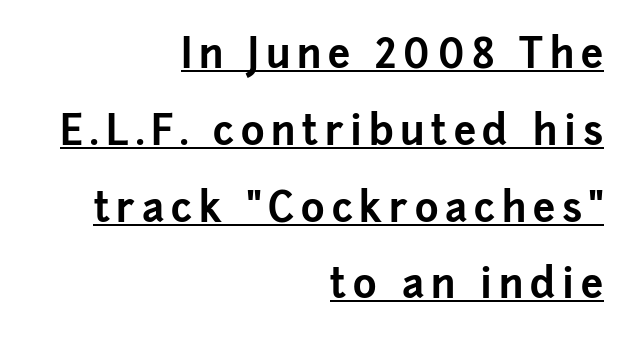
{"serif": "no", "italic": "no", "bold": "yes", "weight": "bold", "width": "normal", "stroke_contrast": "low", "x_height": "medium", "monospaced": "no", "underline": "yes", "align": "right", "line_spacing": "loose", "line_spacing_ratio": 1.92, "glyph_px": 40}
